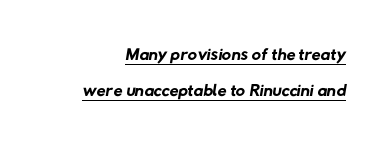
Q: Is the text bold? A: No.
Q: Is the text underlined? A: Yes.
Q: Is the spacing between letters normal or unusually wide? A: Normal.
Q: Is the spacing between lines tight, normal or loose? A: Normal.
